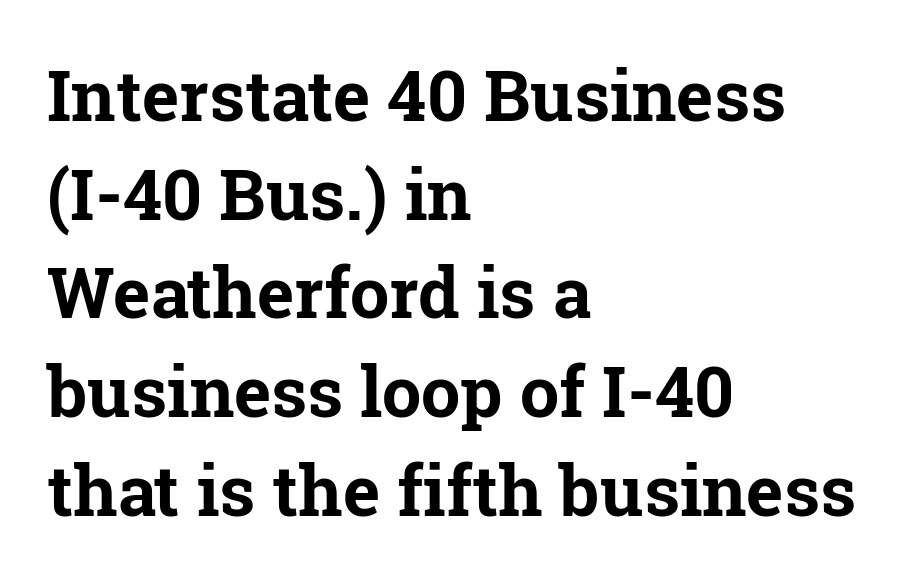
A typesetter would call this proportional, since set widths differ per character. Vertical spacing — default. A typesetter would call this zero additional tracking. Look at the stroke-to-counter ratio: heavy, a bold. Unlike a clean sans, this face finishes its strokes with serifs.
